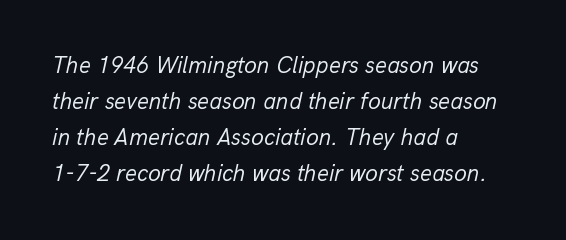
The image shows 23 px text type, italic (leaning right); set left-aligned, normal line spacing (1.56x), normal letter spacing, not underlined.
